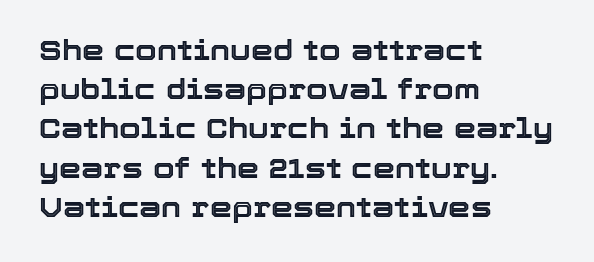
The image shows 28 px text type, upright; set left-aligned, normal line spacing (1.4x), normal letter spacing, not underlined; a medium x-height.
